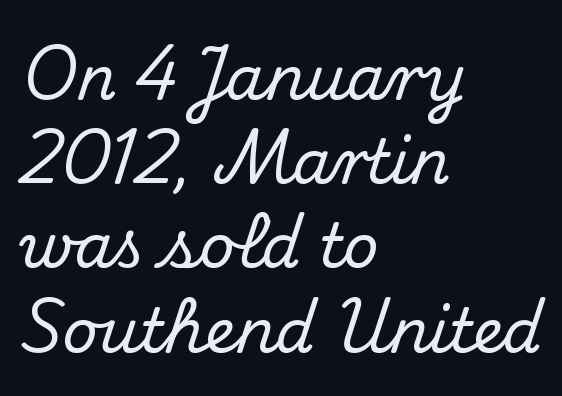
{"serif": "yes", "width": "normal", "stroke_contrast": "medium", "x_height": "small", "monospaced": "no", "underline": "no", "align": "left", "line_spacing": "normal", "line_spacing_ratio": 1.38, "letter_spacing": "normal", "letter_spacing_em": 0.0, "glyph_px": 61}
